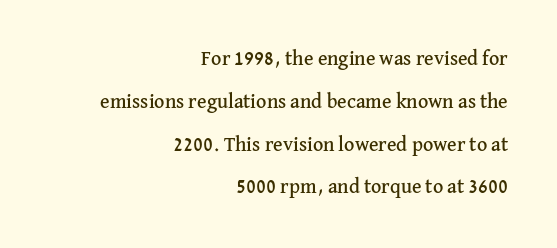
{"italic": "no", "underline": "no", "align": "right", "line_spacing": "loose", "line_spacing_ratio": 2.14, "letter_spacing": "normal", "letter_spacing_em": 0.0, "glyph_px": 20}
